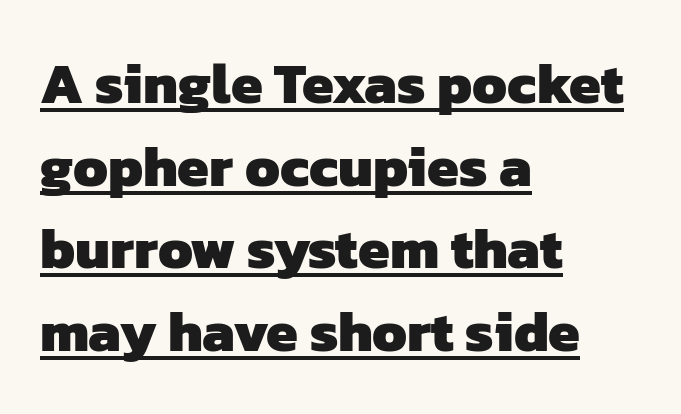
The image shows 57 px heavy sans-serif type; set left-aligned, normal line spacing (1.45x), normal letter spacing, underlined; low stroke contrast and a medium x-height.
